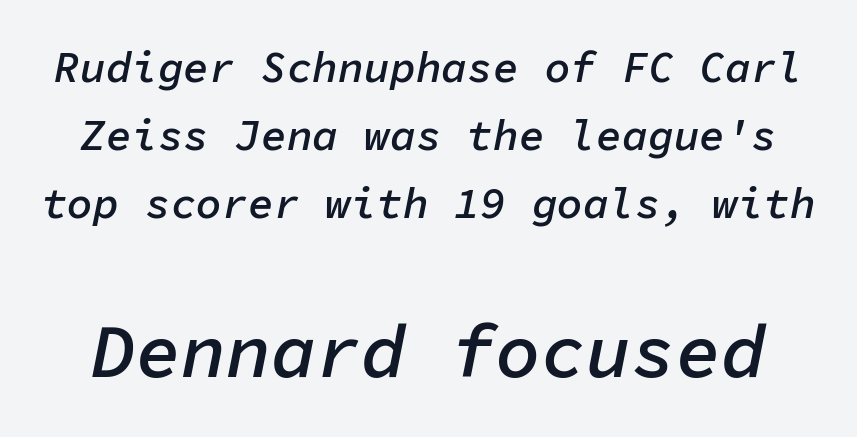
Q: Is the text bold? A: Semi-bold.
Q: Is the text italic (slanted)? A: Yes, it leans right by about 11 degrees.
Q: Is the text underlined? A: No.
Q: Is the spacing between letters normal or unusually wide? A: Normal.
Q: Is the spacing between lines tight, normal or loose? A: Normal.
Q: Which block of text is set in a larger size, the first (top) or the second (bottom)? A: The second (bottom) one.
Q: Width (condensed, normal, or wide)? A: Normal.
Q: Stroke contrast? A: Low.
Q: x-height? A: Medium.
Q: Monospaced? A: Yes.
